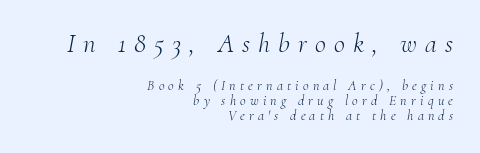
No extra ink here — the face is not bold. If you measured baseline to baseline, you'd find a short distance. If you drew a ruler down the right edge, every line would touch it. Descender tails drop into unmarked territory.
